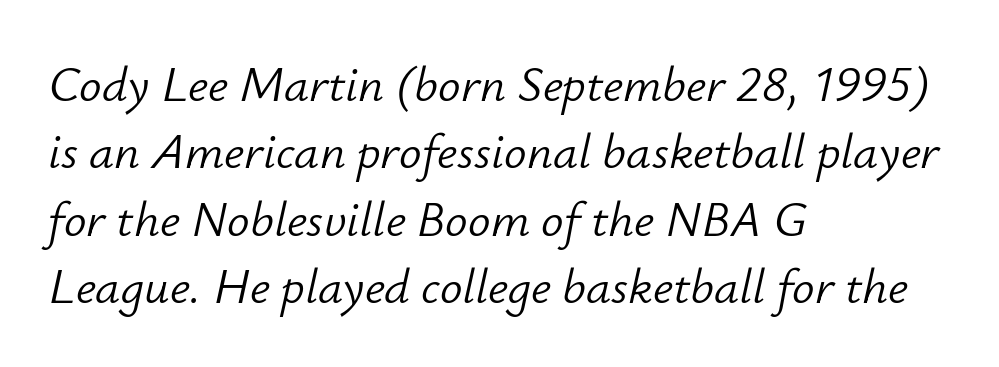
The typesetting does not lean heavy: it is not bold. Note the varied advance widths — an 'i' is clearly narrower than an 'm'. Italic? Definitely — the glyphs are oblique. The glyphs are unaccompanied by any horizontal stroke below them. Compared with a centered layout, this one pins lines to the left instead. The horizontal fit of the characters is conventional and even.
